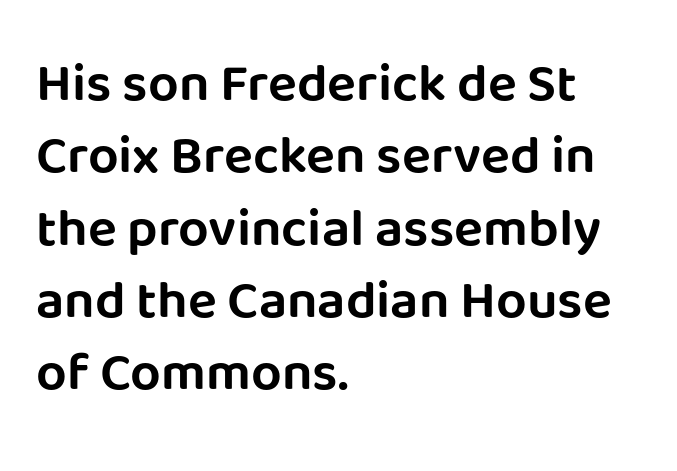
Q: Is the text italic (slanted)? A: No, it is upright.
Q: Is the typeface a serif or a sans-serif typeface? A: Sans-serif.
Q: Is the text underlined? A: No.
Q: How is the paragraph aligned? A: Left-aligned.
Q: Is the spacing between letters normal or unusually wide? A: Normal.
Q: Is the spacing between lines tight, normal or loose? A: Normal.
Q: Width (condensed, normal, or wide)? A: Normal.
Q: Stroke contrast? A: Low.
Q: x-height? A: Large.
Q: Monospaced? A: No.
